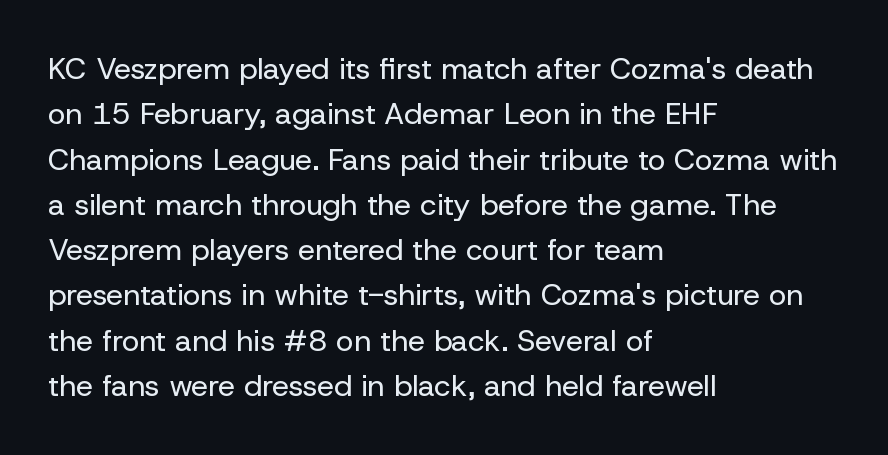
The image shows 30 px regular-weight sans-serif type, upright; set left-aligned, normal line spacing (1.51x), normal letter spacing, not underlined; low stroke contrast and a medium x-height.
